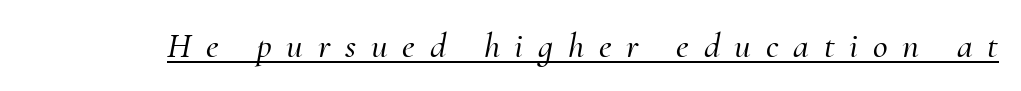
The image shows 36 px serif type, italic (leaning right); set unusually wide letter spacing (+0.41 em), underlined; medium stroke contrast and a small x-height.
